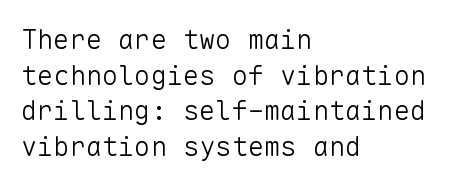
{"italic": "no", "bold": "no", "underline": "no", "align": "left", "line_spacing": "normal", "line_spacing_ratio": 1.32, "letter_spacing": "normal", "letter_spacing_em": 0.0, "glyph_px": 27}
